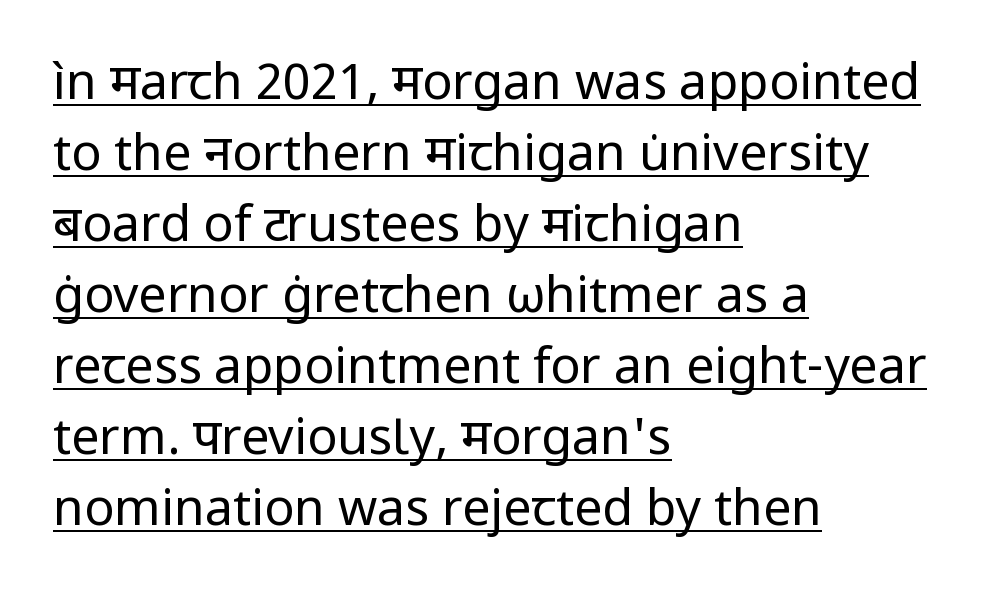
{"serif": "no", "italic": "no", "bold": "no", "weight": "regular", "width": "normal", "stroke_contrast": "low", "x_height": "medium", "monospaced": "no", "underline": "yes", "align": "left", "line_spacing": "normal", "line_spacing_ratio": 1.42, "letter_spacing": "normal", "letter_spacing_em": 0.0, "glyph_px": 50}
